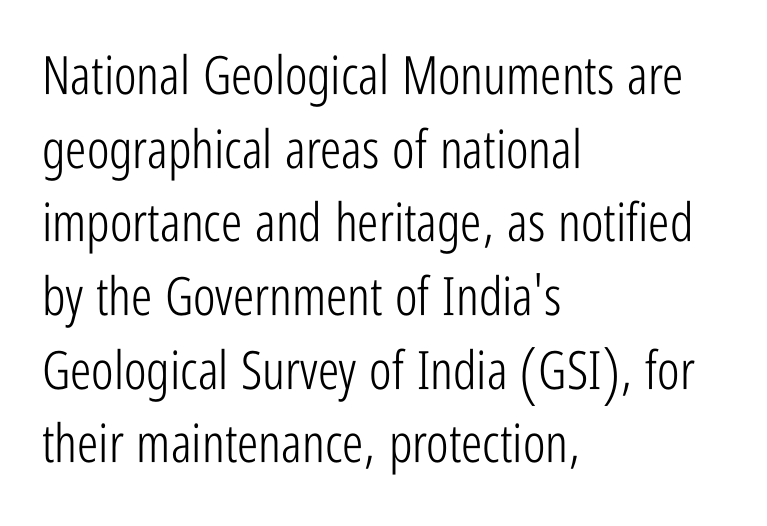
The baseline area is clear. The font family rendered here belongs to the sans-serif group. The weight tops out at a normal text grade. Reading down the column, the eye jumps a familiar distance to each next line. These lines were composed using upright roman letters.
